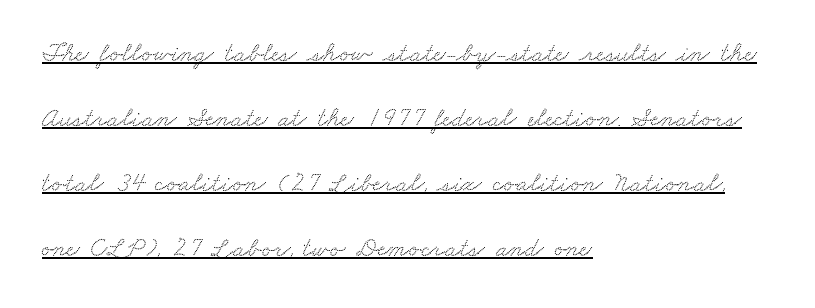
{"underline": "yes", "align": "left", "line_spacing": "loose", "line_spacing_ratio": 2.41, "letter_spacing": "normal", "letter_spacing_em": 0.0, "glyph_px": 27}
